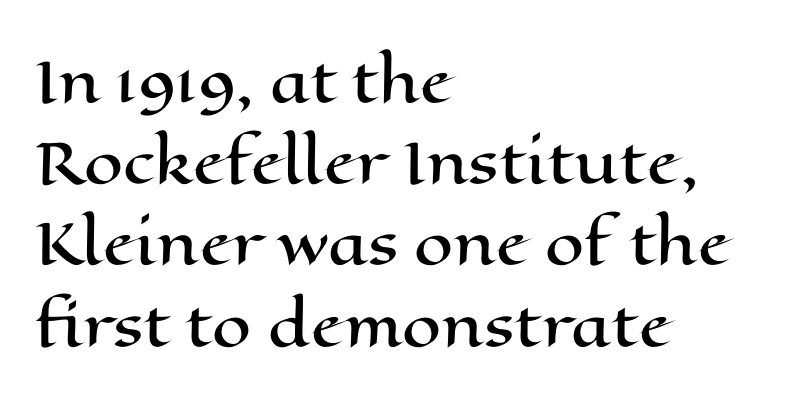
Q: Is the text italic (slanted)? A: No, it is upright.
Q: Is the text underlined? A: No.
Q: How is the paragraph aligned? A: Left-aligned.
Q: Is the spacing between letters normal or unusually wide? A: Normal.
Q: Is the spacing between lines tight, normal or loose? A: Normal.
Q: Width (condensed, normal, or wide)? A: Wide.
Q: Stroke contrast? A: High.
Q: x-height? A: Medium.
Q: Monospaced? A: No.
